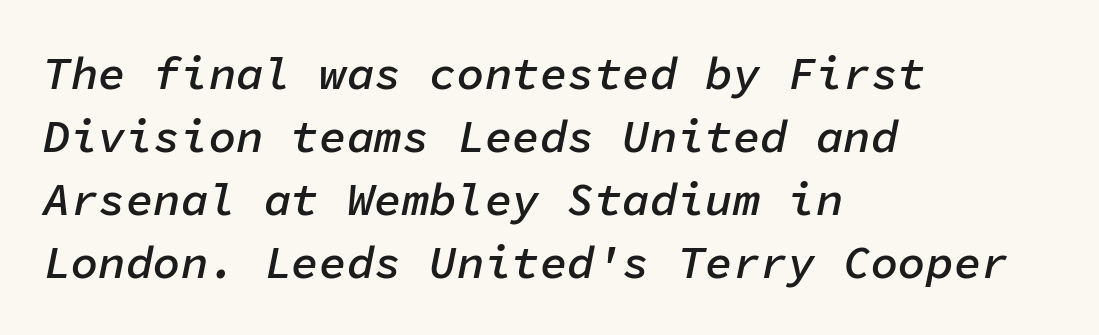
{"italic": "yes", "lean": "right", "slant_degrees": 11, "bold": "semi", "weight": "semibold", "width": "normal", "stroke_contrast": "low", "x_height": "medium", "monospaced": "yes", "underline": "no", "align": "left", "line_spacing": "normal", "line_spacing_ratio": 1.37, "letter_spacing": "normal", "letter_spacing_em": 0.0, "glyph_px": 46}
